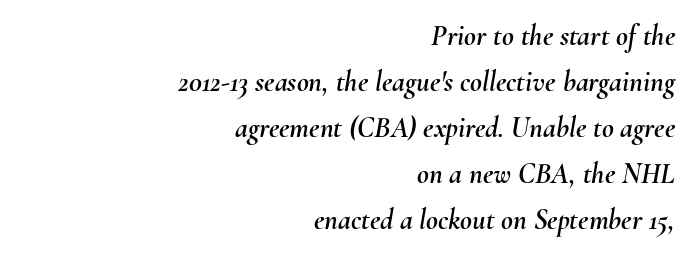
{"italic": "yes", "lean": "right", "slant_degrees": 10, "width": "normal", "stroke_contrast": "medium", "x_height": "small", "monospaced": "no", "underline": "no", "align": "right", "line_spacing": "normal", "line_spacing_ratio": 1.59, "letter_spacing": "normal", "letter_spacing_em": 0.0, "glyph_px": 29}
